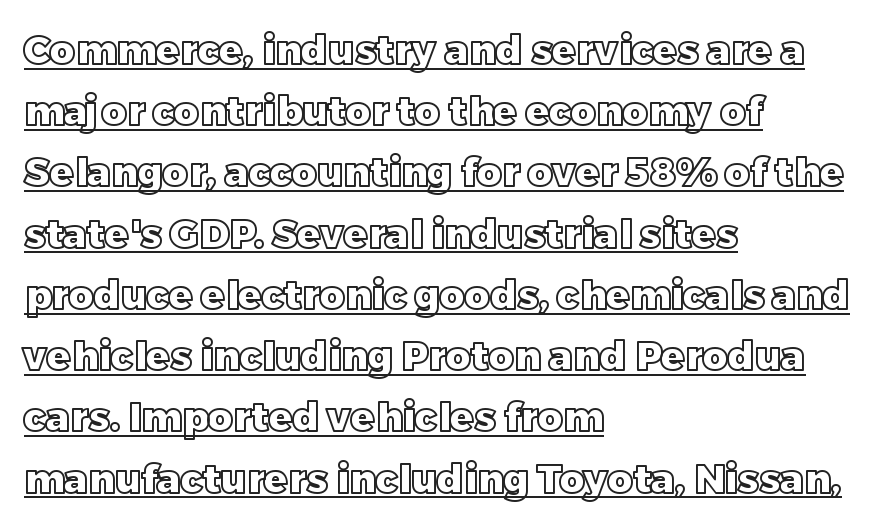
Q: Is the text italic (slanted)? A: No, it is upright.
Q: Is the text underlined? A: Yes.
Q: How is the paragraph aligned? A: Left-aligned.
Q: Is the spacing between letters normal or unusually wide? A: Normal.
Q: Is the spacing between lines tight, normal or loose? A: Normal.
Q: Width (condensed, normal, or wide)? A: Normal.
Q: x-height? A: Large.
Q: Monospaced? A: No.
